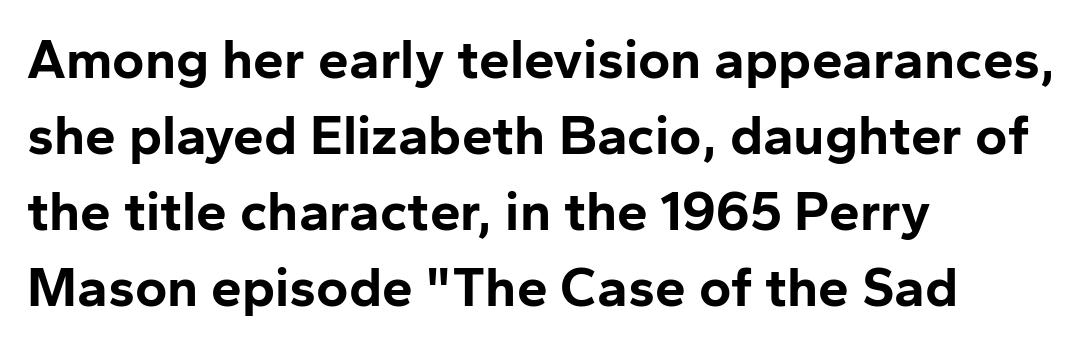
Q: Is the text bold? A: Yes.
Q: Is the text italic (slanted)? A: No, it is upright.
Q: Is the typeface a serif or a sans-serif typeface? A: Sans-serif.
Q: Is the text underlined? A: No.
Q: How is the paragraph aligned? A: Left-aligned.
Q: Is the spacing between letters normal or unusually wide? A: Normal.
Q: Is the spacing between lines tight, normal or loose? A: Normal.
Q: Width (condensed, normal, or wide)? A: Normal.
Q: Stroke contrast? A: Low.
Q: x-height? A: Medium.
Q: Monospaced? A: No.
